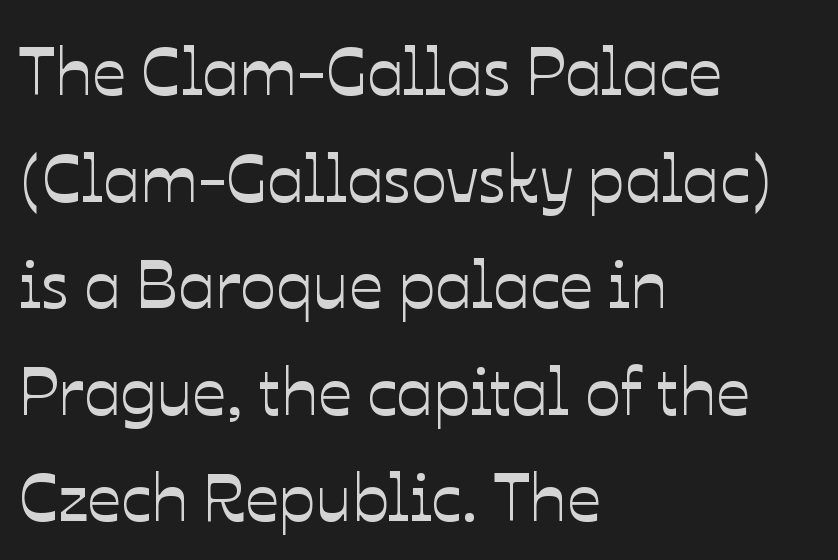
The image shows 67 px text type, upright; set left-aligned, normal line spacing (1.59x), normal letter spacing, not underlined; low stroke contrast and a medium x-height.
